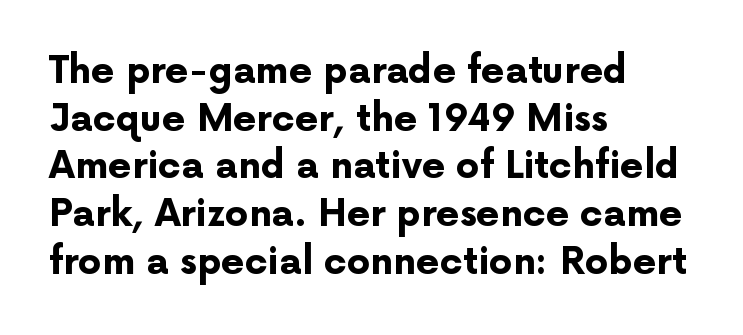
The image shows 37 px bold sans-serif type, upright; set left-aligned, normal line spacing (1.29x), normal letter spacing, not underlined; low stroke contrast and a medium x-height.
